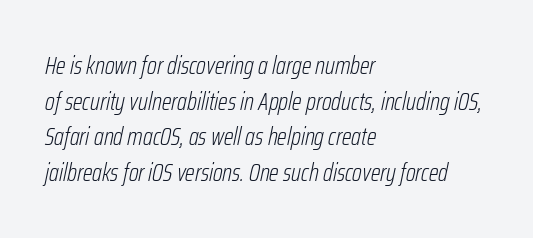
Q: Is the text bold? A: No.
Q: Is the text italic (slanted)? A: Yes, it leans right by about 12 degrees.
Q: Is the text underlined? A: No.
Q: How is the paragraph aligned? A: Left-aligned.
Q: Is the spacing between letters normal or unusually wide? A: Normal.
Q: Is the spacing between lines tight, normal or loose? A: Normal.
